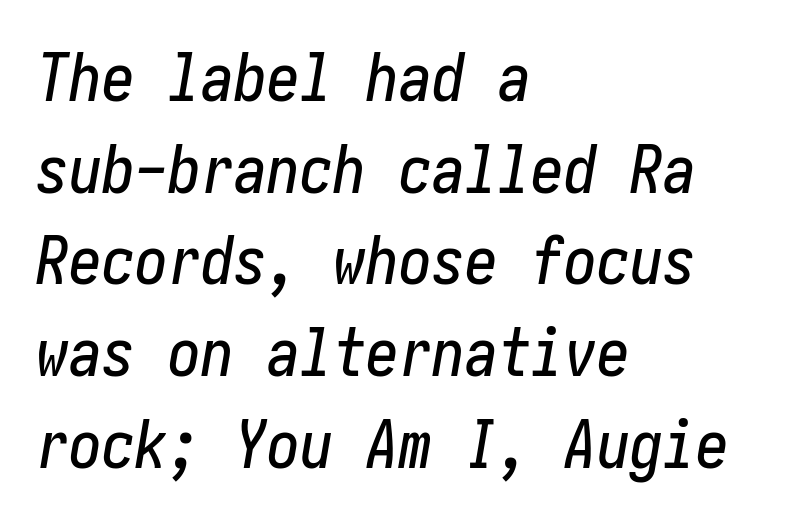
The image shows 66 px condensed type, italic (leaning right); set left-aligned, normal line spacing (1.39x), normal letter spacing, not underlined; low stroke contrast and a medium x-height.
